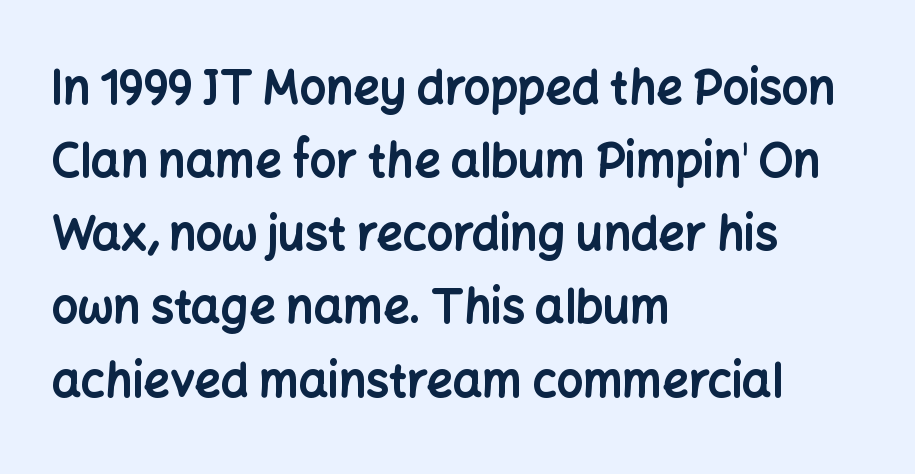
Q: Is the text bold? A: Yes.
Q: Is the text italic (slanted)? A: No, it is upright.
Q: Is the typeface a serif or a sans-serif typeface? A: Sans-serif.
Q: Is the text underlined? A: No.
Q: How is the paragraph aligned? A: Left-aligned.
Q: Is the spacing between letters normal or unusually wide? A: Normal.
Q: Is the spacing between lines tight, normal or loose? A: Normal.
Q: Width (condensed, normal, or wide)? A: Normal.
Q: Stroke contrast? A: Low.
Q: x-height? A: Medium.
Q: Monospaced? A: No.
